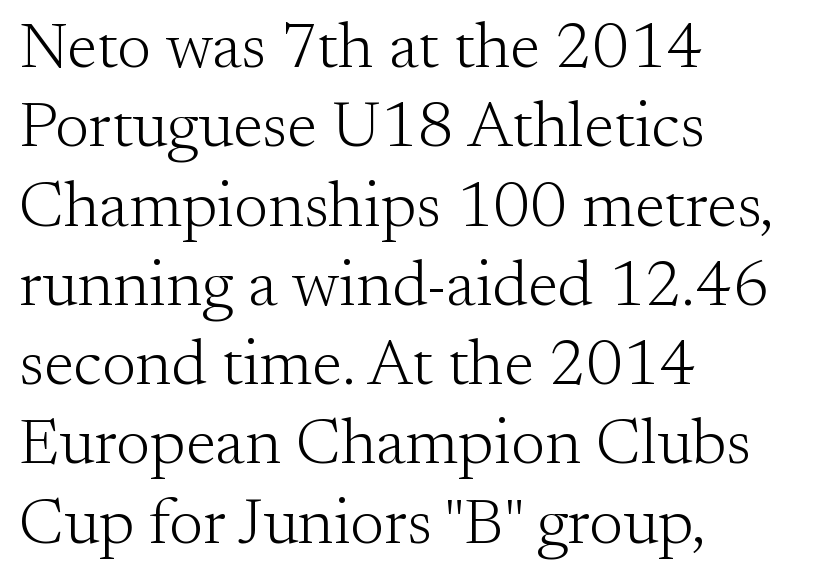
This rendering features lettering with no underline. Varying glyph widths throughout — classic text-font behaviour. The paragraph has a hard left edge and a soft right edge. A serif font was chosen for this passage. Counters stay open thanks to moderate or lighter strokes. This sample uses plain, unmodified letter spacing.
